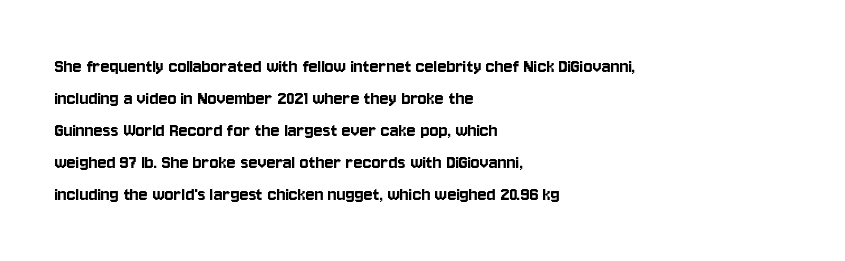
The image shows 21 px text type, upright; set left-aligned, normal line spacing (1.52x), normal letter spacing, not underlined.
